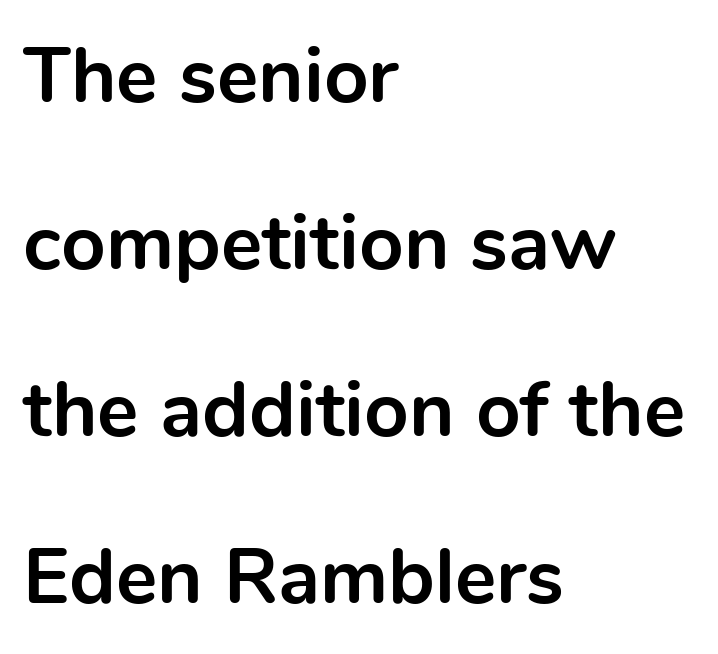
The image shows 78 px bold sans-serif type, upright; set left-aligned, loose line spacing (2.14x), normal letter spacing, not underlined; a medium x-height.
